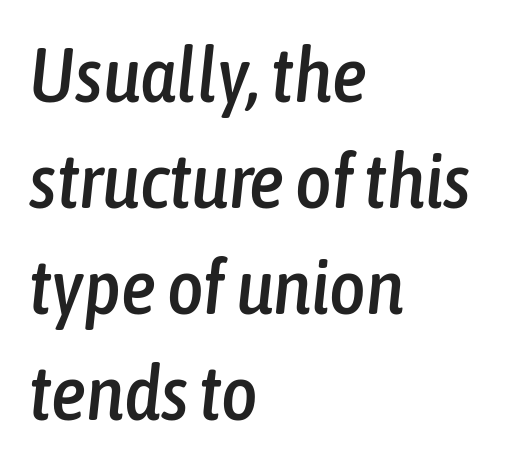
Q: Is the text italic (slanted)? A: Yes, it leans right by about 6 degrees.
Q: Is the text underlined? A: No.
Q: How is the paragraph aligned? A: Left-aligned.
Q: Is the spacing between letters normal or unusually wide? A: Normal.
Q: Is the spacing between lines tight, normal or loose? A: Normal.
Q: Width (condensed, normal, or wide)? A: Condensed.
Q: Stroke contrast? A: Low.
Q: x-height? A: Medium.
Q: Monospaced? A: No.
